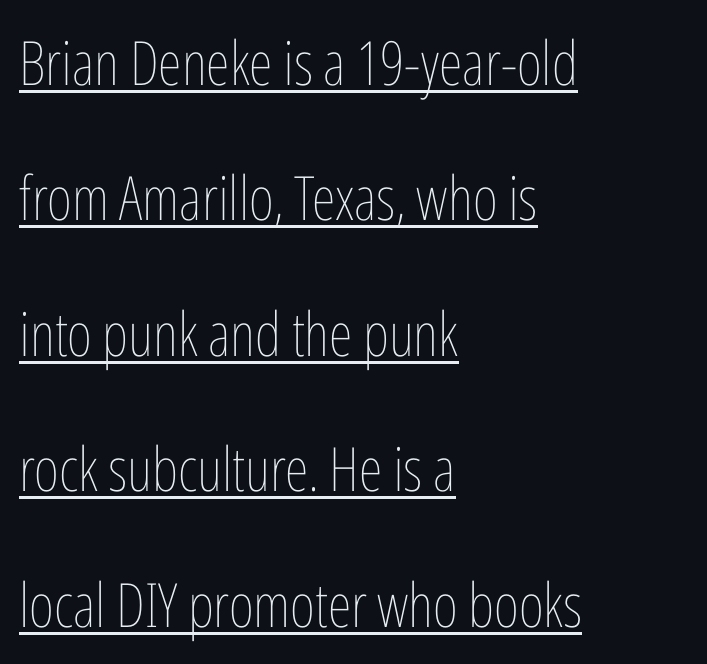
The image shows 61 px thin, condensed type, upright; set left-aligned, loose line spacing (2.22x), normal letter spacing, underlined; low stroke contrast and a medium x-height.
